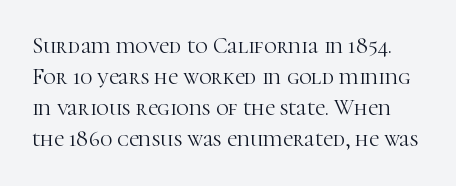
Q: Is the text bold? A: No.
Q: Is the text italic (slanted)? A: No, it is upright.
Q: Is the text underlined? A: No.
Q: Is the spacing between letters normal or unusually wide? A: Normal.
Q: Is the spacing between lines tight, normal or loose? A: Normal.
